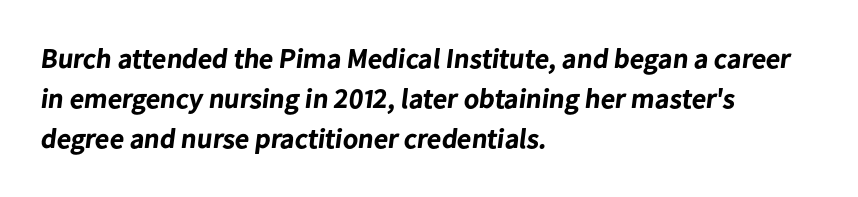
Q: Is the text bold? A: Yes.
Q: Is the typeface a serif or a sans-serif typeface? A: Sans-serif.
Q: Is the text underlined? A: No.
Q: How is the paragraph aligned? A: Left-aligned.
Q: Is the spacing between letters normal or unusually wide? A: Normal.
Q: Is the spacing between lines tight, normal or loose? A: Normal.
Q: Width (condensed, normal, or wide)? A: Normal.
Q: Stroke contrast? A: Low.
Q: x-height? A: Medium.
Q: Monospaced? A: No.
